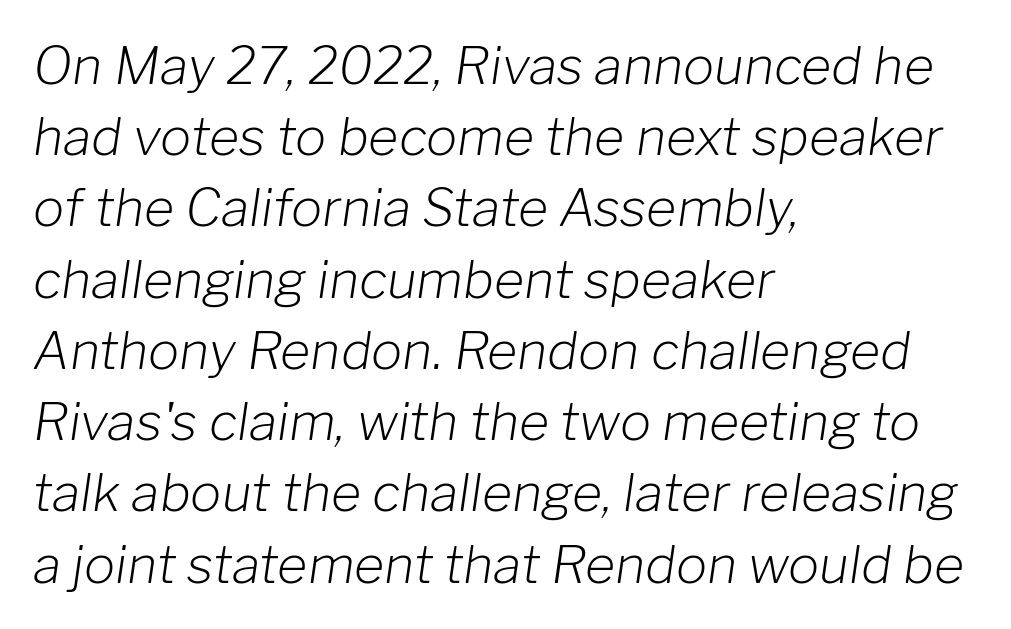
Rows of type keep a routine distance in the vertical direction. No extra ink here — the face is not bold. Underlining? Definitely not there. The horizontal fit of the characters is conventional and even. The passage shown leans; its letterforms are oblique.
